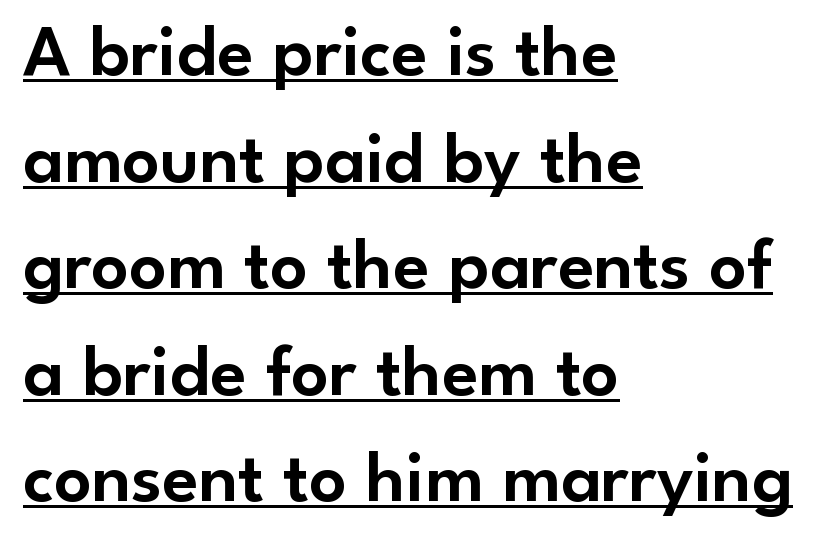
{"serif": "no", "italic": "no", "width": "normal", "stroke_contrast": "low", "x_height": "small", "monospaced": "no", "underline": "yes", "align": "left", "line_spacing": "normal", "line_spacing_ratio": 1.44, "letter_spacing": "normal", "letter_spacing_em": 0.0, "glyph_px": 74}
